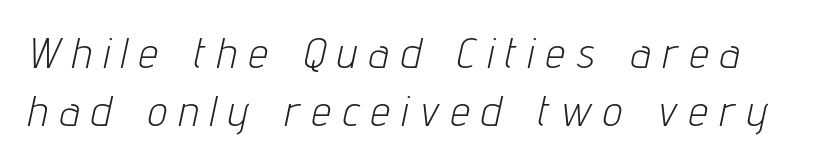
{"italic": "yes", "lean": "right", "slant_degrees": 12, "bold": "no", "weight": "light", "width": "condensed", "stroke_contrast": "low", "x_height": "medium", "monospaced": "no", "underline": "no", "line_spacing": "normal", "line_spacing_ratio": 1.36, "letter_spacing": "wide", "letter_spacing_em": 0.29, "glyph_px": 43}
